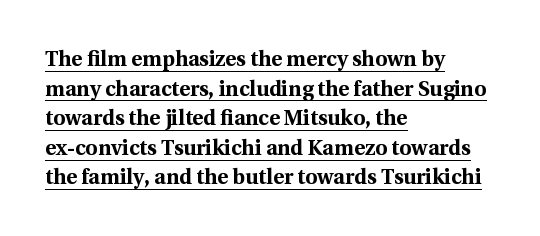
The image shows 21 px bold type, upright; set left-aligned, normal line spacing (1.41x), normal letter spacing, underlined.
